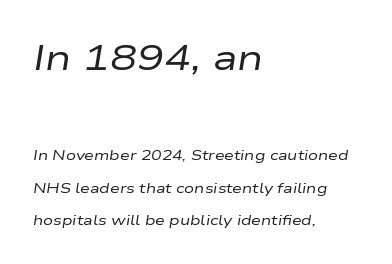
The image shows 36 px regular-weight, wide type, italic (leaning right); set left-aligned, loose line spacing (2.32x), normal letter spacing, not underlined; the first (top) block is 2.57x larger; low stroke contrast and a medium x-height.
